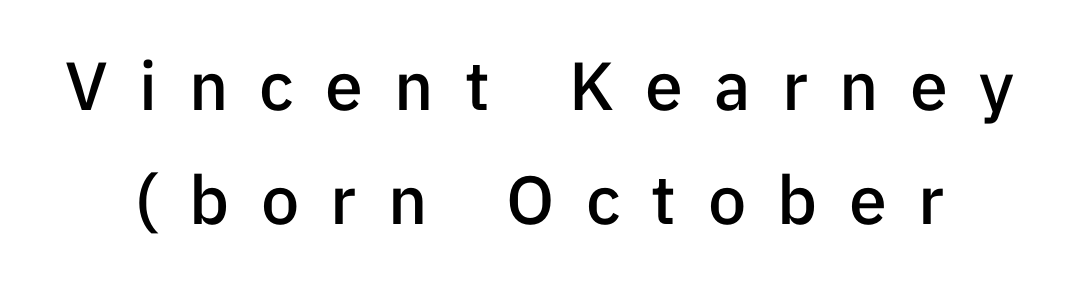
{"serif": "no", "italic": "no", "bold": "semi", "weight": "semibold", "width": "normal", "stroke_contrast": "low", "x_height": "medium", "monospaced": "no", "underline": "no", "line_spacing": "normal", "line_spacing_ratio": 1.67, "letter_spacing": "wide", "letter_spacing_em": 0.46, "glyph_px": 68}
